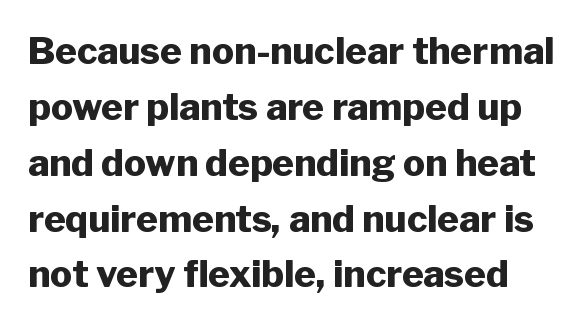
When letters stand straight like this, we call the style roman or upright. No extra tracking has been applied to these lines. Bold? Absolutely — the strokes are thick and heavy. Classification — sans serif.
